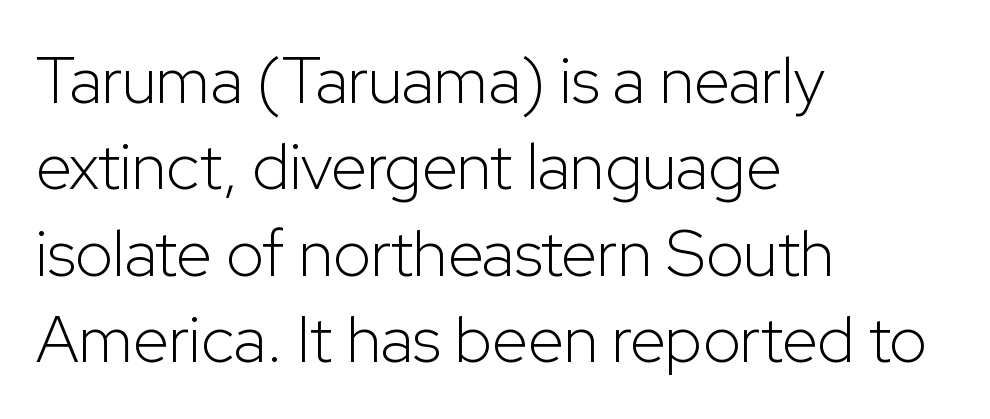
The image shows 65 px light sans-serif type, upright; set left-aligned, normal line spacing (1.33x), normal letter spacing, not underlined; low stroke contrast and a medium x-height.
